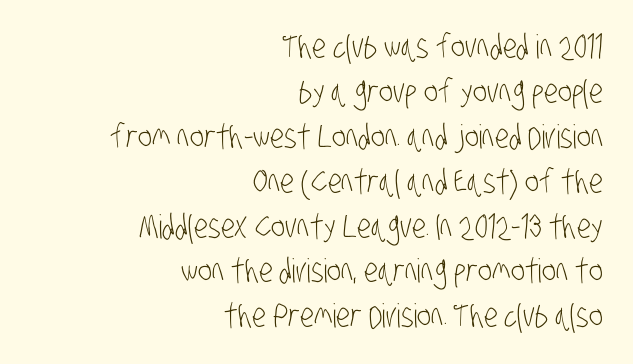
The image shows 33 px light, condensed sans-serif type; set right-aligned, normal line spacing (1.36x), normal letter spacing, not underlined; low stroke contrast and a large x-height.
